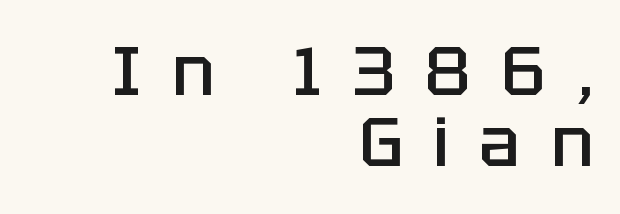
Q: Is the text bold? A: Semi-bold.
Q: Is the text italic (slanted)? A: No, it is upright.
Q: Is the typeface a serif or a sans-serif typeface? A: Sans-serif.
Q: Is the text underlined? A: No.
Q: How is the paragraph aligned? A: Right-aligned.
Q: Is the spacing between letters normal or unusually wide? A: Unusually wide.
Q: Is the spacing between lines tight, normal or loose? A: Tight.
Q: Width (condensed, normal, or wide)? A: Normal.
Q: Stroke contrast? A: Low.
Q: x-height? A: Large.
Q: Monospaced? A: No.
